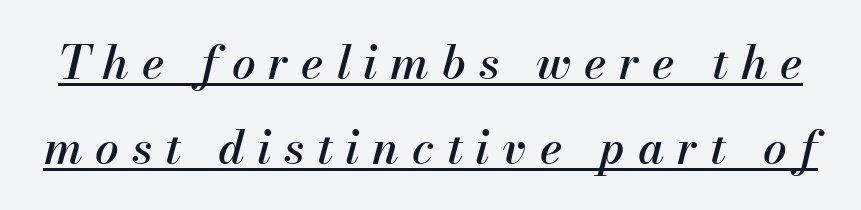
The specimen includes a rule beneath the text block's lines. Tracking value appears strongly positive — letters spread wide. The axis of the letterforms is tilted away from vertical. Do the characters align in a grid? No, the font is proportional.
